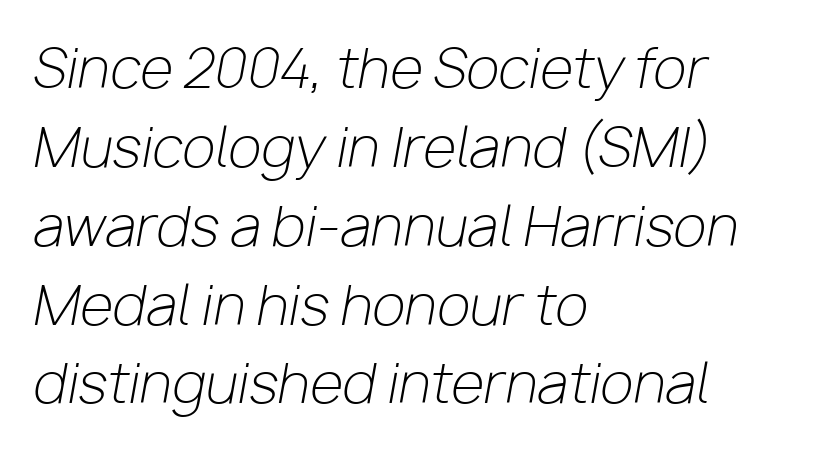
Q: Is the text bold? A: No.
Q: Is the text italic (slanted)? A: Yes, it leans right by about 10 degrees.
Q: Is the text underlined? A: No.
Q: How is the paragraph aligned? A: Left-aligned.
Q: Is the spacing between letters normal or unusually wide? A: Normal.
Q: Is the spacing between lines tight, normal or loose? A: Normal.
Q: Width (condensed, normal, or wide)? A: Normal.
Q: Stroke contrast? A: Low.
Q: x-height? A: Medium.
Q: Monospaced? A: No.
